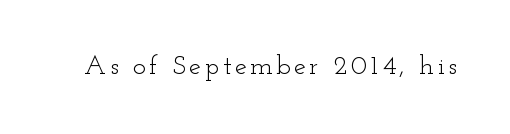
{"italic": "no", "bold": "no", "underline": "no", "glyph_px": 27}
